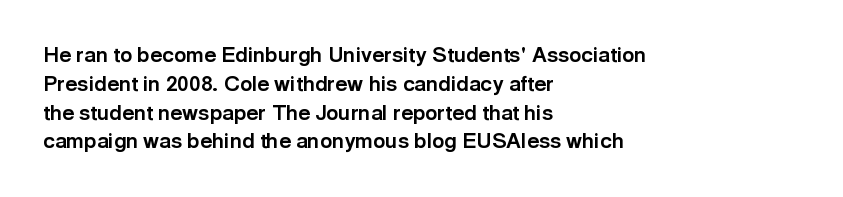
Leftover space on each line is placed entirely after the last word. The baseline area is clear. Tracking value appears to be zero — textbook default spacing. Is the type bold? Yes — the strokes are clearly thick and heavy.
